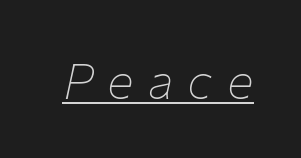
{"italic": "yes", "lean": "right", "slant_degrees": 12, "bold": "no", "weight": "thin", "width": "normal", "stroke_contrast": "low", "x_height": "medium", "monospaced": "no", "underline": "yes", "letter_spacing": "wide", "letter_spacing_em": 0.28, "glyph_px": 50}
